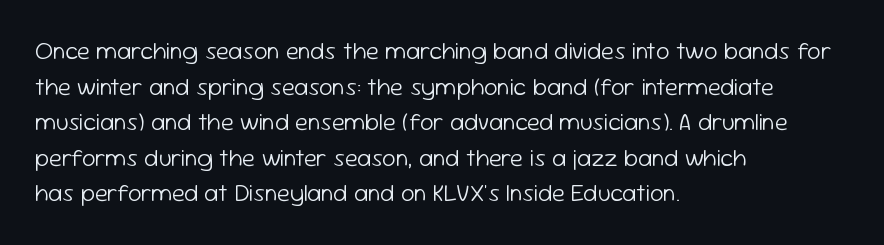
Q: Is the text bold? A: No.
Q: Is the text italic (slanted)? A: No, it is upright.
Q: Is the text underlined? A: No.
Q: How is the paragraph aligned? A: Left-aligned.
Q: Is the spacing between letters normal or unusually wide? A: Normal.
Q: Is the spacing between lines tight, normal or loose? A: Normal.
